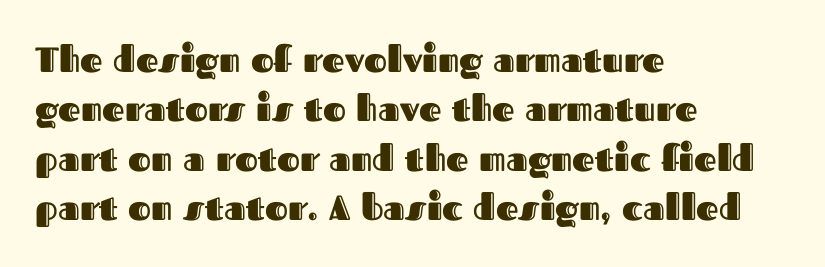
The image shows 35 px text type, upright; set left-aligned, normal line spacing (1.41x), normal letter spacing, not underlined; a medium x-height.
